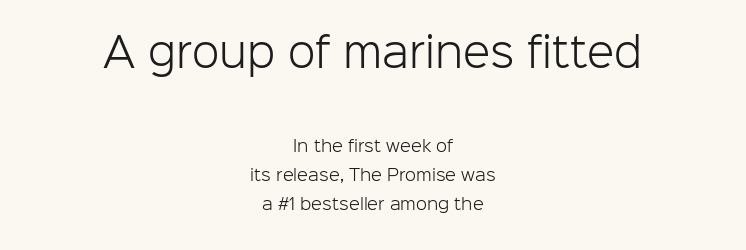
{"serif": "no", "italic": "no", "bold": "no", "weight": "light", "width": "normal", "stroke_contrast": "low", "x_height": "medium", "monospaced": "no", "underline": "no", "align": "center", "line_spacing_ratio": 1.81, "letter_spacing": "normal", "letter_spacing_em": 0.0, "larger_block": "first", "size_ratio": 2.5, "glyph_px": 40}
